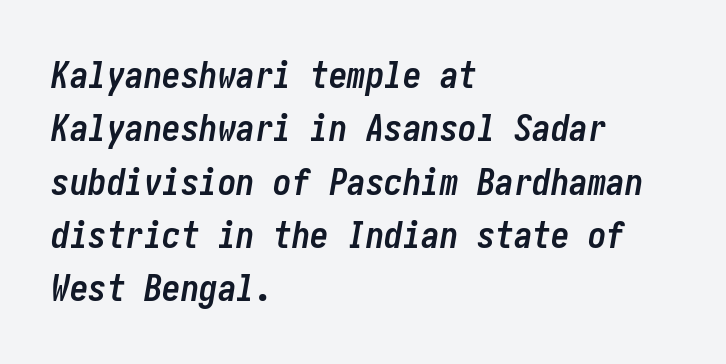
The image shows 37 px semibold, condensed type, italic (leaning right); set left-aligned, normal line spacing (1.44x), normal letter spacing, not underlined; low stroke contrast and a medium x-height.
